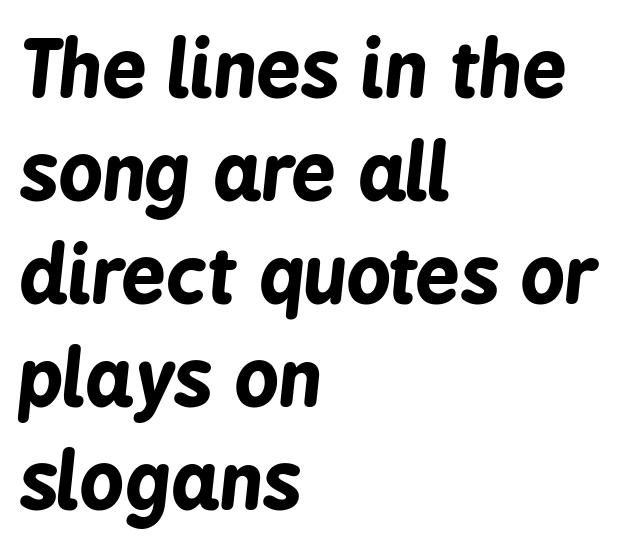
{"italic": "yes", "lean": "right", "slant_degrees": 6, "bold": "yes", "weight": "bold", "width": "condensed", "stroke_contrast": "low", "x_height": "medium", "monospaced": "no", "underline": "no", "align": "left", "line_spacing": "normal", "line_spacing_ratio": 1.32, "letter_spacing": "normal", "letter_spacing_em": 0.0, "glyph_px": 78}
